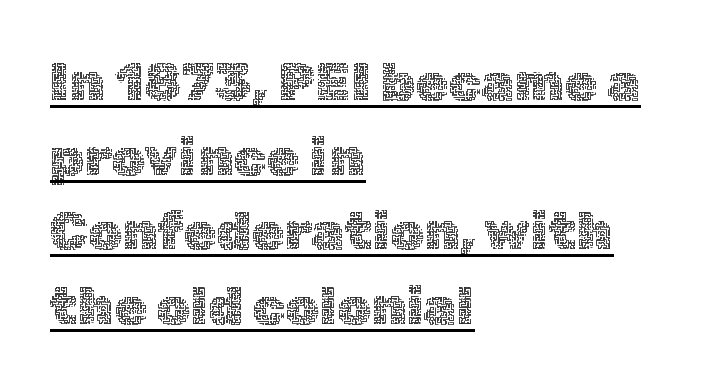
{"italic": "no", "bold": "no", "weight": "thin", "width": "normal", "x_height": "medium", "monospaced": "no", "underline": "yes", "align": "left", "line_spacing": "normal", "line_spacing_ratio": 1.41, "letter_spacing": "normal", "letter_spacing_em": 0.0, "glyph_px": 53}
